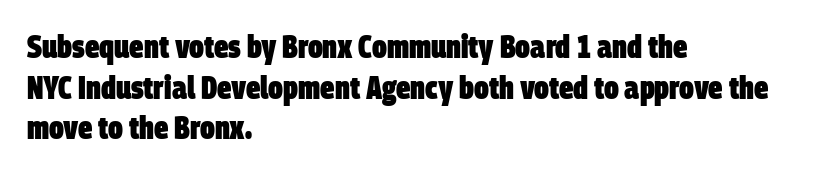
Q: Is the text bold? A: Yes.
Q: Is the typeface a serif or a sans-serif typeface? A: Sans-serif.
Q: Is the text underlined? A: No.
Q: How is the paragraph aligned? A: Left-aligned.
Q: Is the spacing between letters normal or unusually wide? A: Normal.
Q: Is the spacing between lines tight, normal or loose? A: Normal.
Q: Width (condensed, normal, or wide)? A: Condensed.
Q: Stroke contrast? A: Low.
Q: x-height? A: Large.
Q: Monospaced? A: No.
